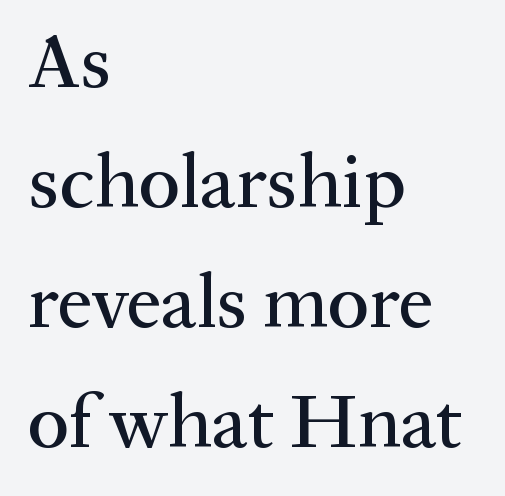
Here the designer chose a conventional face with non-uniform glyph widths. The rendering anchors every line to the left-hand side. Notice how descenders clear the ascenders below comfortably — that's standard leading. The rendering keeps characters at their native spacing. The type family on display is of the serif kind. No word sits above an underline.
